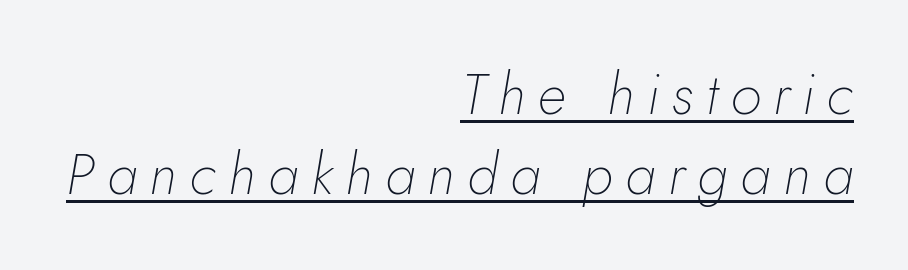
Q: Is the text bold? A: No.
Q: Is the text italic (slanted)? A: Yes, it leans right by about 10 degrees.
Q: Is the text underlined? A: Yes.
Q: How is the paragraph aligned? A: Right-aligned.
Q: Is the spacing between letters normal or unusually wide? A: Unusually wide.
Q: Is the spacing between lines tight, normal or loose? A: Normal.
Q: Width (condensed, normal, or wide)? A: Normal.
Q: Stroke contrast? A: Low.
Q: x-height? A: Small.
Q: Monospaced? A: No.
